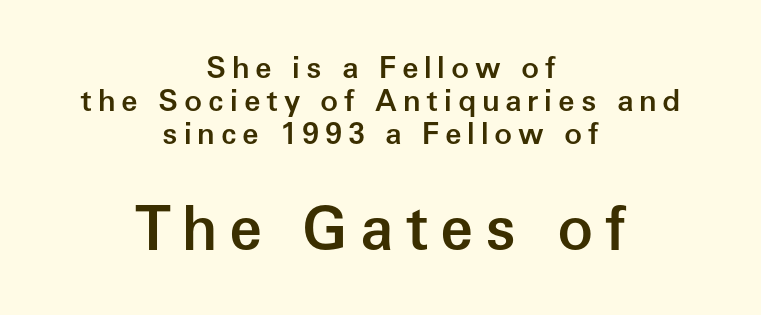
The image shows 60 px semibold sans-serif type, upright; set centered, tight line spacing (1.1x), not underlined; the second (bottom) block is 2.0x larger; low stroke contrast and a medium x-height.
